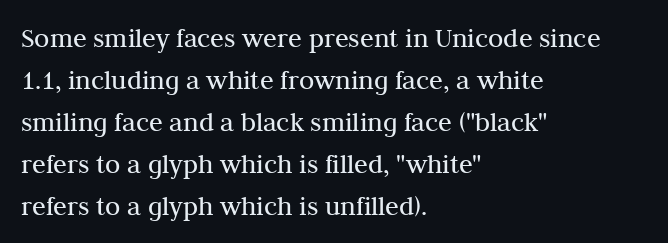
{"serif": "yes", "italic": "no", "bold": "no", "weight": "regular", "width": "normal", "stroke_contrast": "medium", "x_height": "medium", "monospaced": "no", "underline": "no", "align": "left", "line_spacing": "normal", "line_spacing_ratio": 1.5, "letter_spacing": "normal", "letter_spacing_em": 0.0, "glyph_px": 28}
